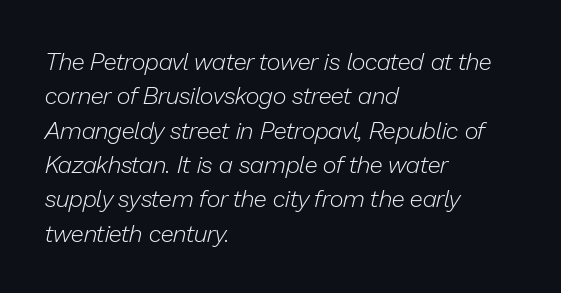
The image shows 24 px text type, italic (leaning right); set left-aligned, normal line spacing (1.43x), normal letter spacing, not underlined.
